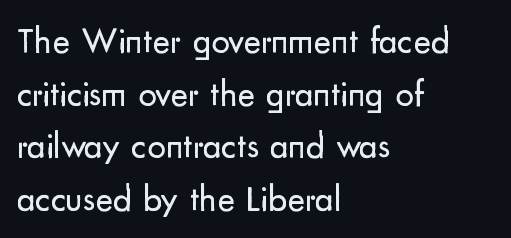
Q: Is the text bold? A: No.
Q: Is the text italic (slanted)? A: No, it is upright.
Q: Is the typeface a serif or a sans-serif typeface? A: Sans-serif.
Q: Is the text underlined? A: No.
Q: How is the paragraph aligned? A: Left-aligned.
Q: Is the spacing between letters normal or unusually wide? A: Normal.
Q: Is the spacing between lines tight, normal or loose? A: Normal.
Q: Width (condensed, normal, or wide)? A: Normal.
Q: Stroke contrast? A: Low.
Q: x-height? A: Small.
Q: Monospaced? A: No.
